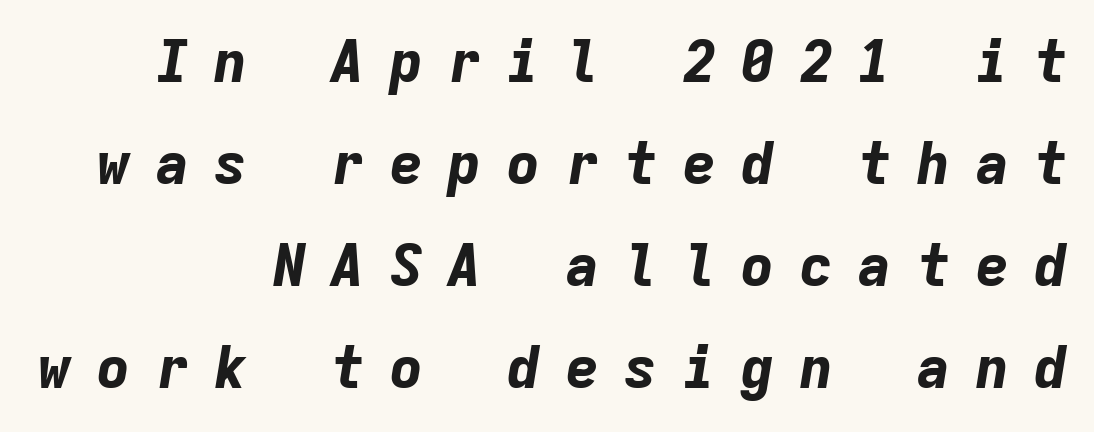
The image shows 58 px bold type, italic (leaning right), monospaced; set right-aligned, line spacing 1.76x, unusually wide letter spacing (+0.41 em), not underlined; low stroke contrast and a medium x-height.
